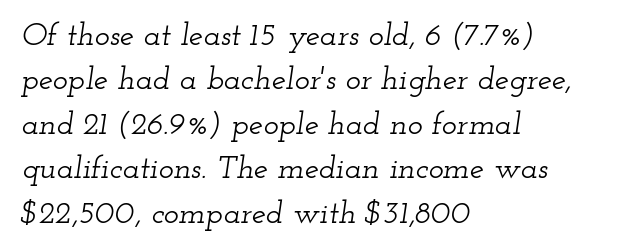
You could call the tracking neutral — neither tight nor loose. Only glyphs here, with clear space below each row. The text block is weighted toward the left margin, trailing off unevenly rightward. Does the lettering tilt? It does — this is italic. Think of a printed novel: that variable character pitch is what you see here. I'd call this a serif setting — the letters wear small feet.
